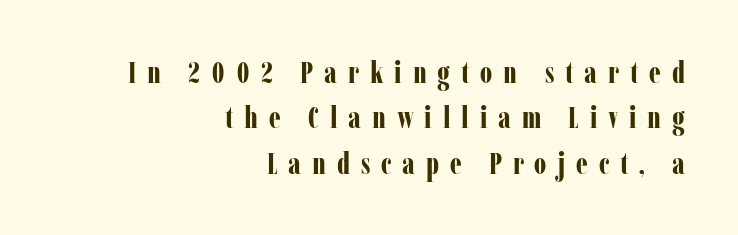
The image shows 31 px bold, condensed serif type, upright; set right-aligned, normal line spacing (1.46x), unusually wide letter spacing (+0.35 em), not underlined; low stroke contrast and a medium x-height.
